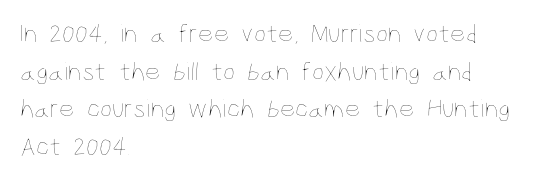
Q: Is the text bold? A: No.
Q: Is the text italic (slanted)? A: No, it is upright.
Q: Is the text underlined? A: No.
Q: How is the paragraph aligned? A: Left-aligned.
Q: Is the spacing between letters normal or unusually wide? A: Normal.
Q: Is the spacing between lines tight, normal or loose? A: Normal.
